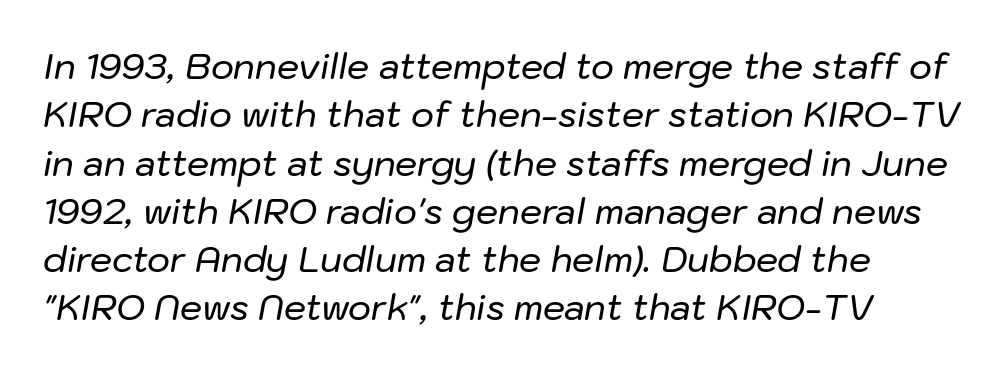
{"italic": "yes", "lean": "right", "slant_degrees": 10, "width": "normal", "stroke_contrast": "low", "x_height": "medium", "monospaced": "no", "underline": "no", "align": "left", "line_spacing": "normal", "line_spacing_ratio": 1.38, "letter_spacing": "normal", "letter_spacing_em": 0.0, "glyph_px": 35}
